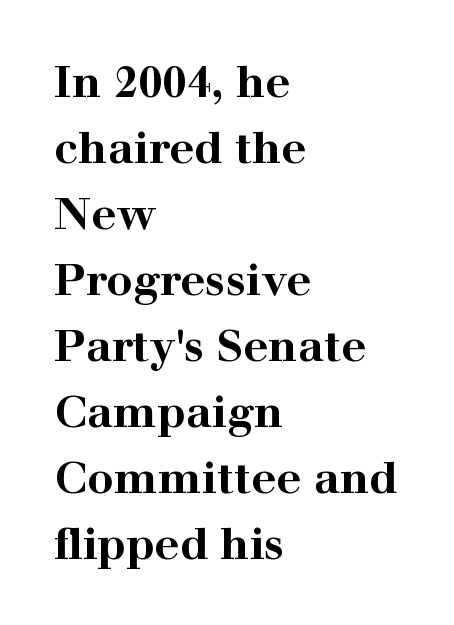
{"serif": "yes", "italic": "no", "bold": "yes", "weight": "bold", "width": "wide", "stroke_contrast": "high", "x_height": "medium", "monospaced": "no", "underline": "no", "align": "left", "line_spacing": "normal", "line_spacing_ratio": 1.5, "letter_spacing": "normal", "letter_spacing_em": 0.0, "glyph_px": 44}
